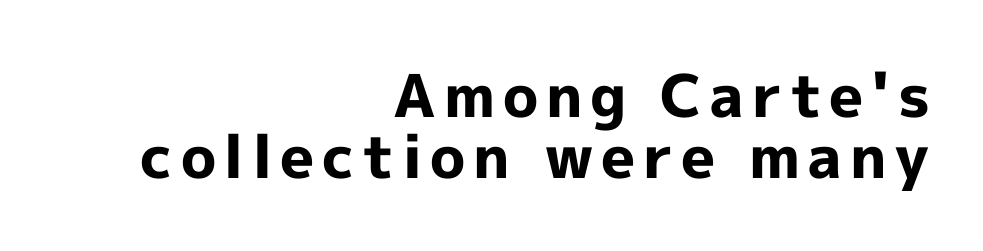
The image shows 59 px bold sans-serif type, upright; set right-aligned, tight line spacing (1.04x), not underlined; a medium x-height.
